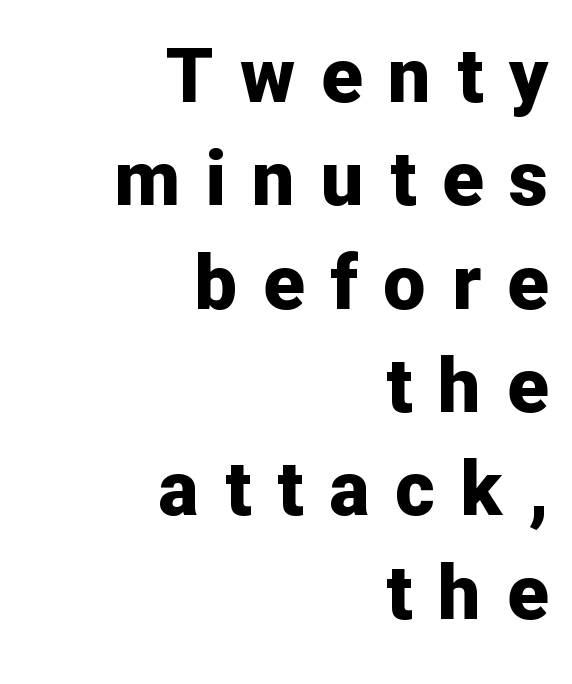
Q: Is the text bold? A: Yes.
Q: Is the text italic (slanted)? A: No, it is upright.
Q: Is the typeface a serif or a sans-serif typeface? A: Sans-serif.
Q: Is the text underlined? A: No.
Q: How is the paragraph aligned? A: Right-aligned.
Q: Is the spacing between letters normal or unusually wide? A: Unusually wide.
Q: Is the spacing between lines tight, normal or loose? A: Normal.
Q: Width (condensed, normal, or wide)? A: Normal.
Q: Stroke contrast? A: Low.
Q: x-height? A: Medium.
Q: Monospaced? A: No.
